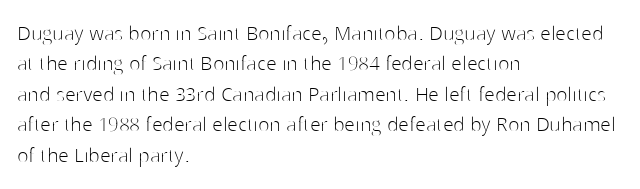
{"italic": "no", "bold": "no", "underline": "no", "align": "left", "line_spacing": "normal", "line_spacing_ratio": 1.27, "letter_spacing": "normal", "letter_spacing_em": 0.0, "glyph_px": 24}
